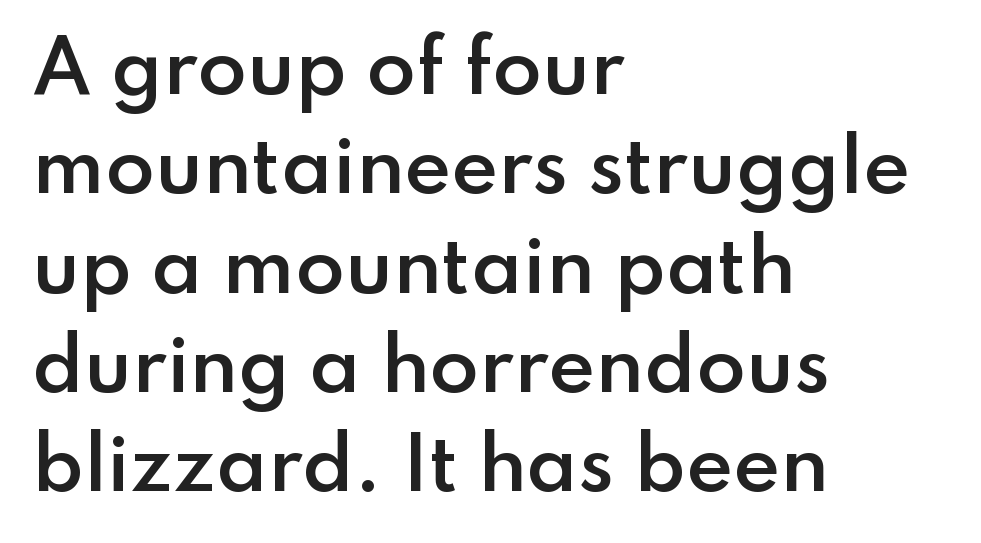
The image shows 72 px semibold sans-serif type, upright; set left-aligned, normal line spacing (1.38x), normal letter spacing, not underlined; low stroke contrast and a small x-height.
